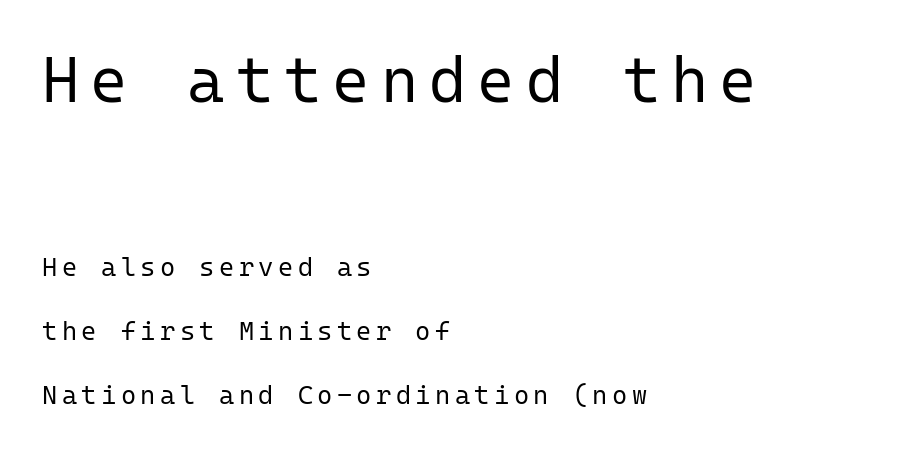
{"serif": "no", "italic": "no", "bold": "no", "weight": "regular", "width": "normal", "stroke_contrast": "low", "x_height": "medium", "monospaced": "yes", "underline": "no", "align": "left", "line_spacing": "loose", "line_spacing_ratio": 2.46, "larger_block": "first", "size_ratio": 2.46, "glyph_px": 64}
